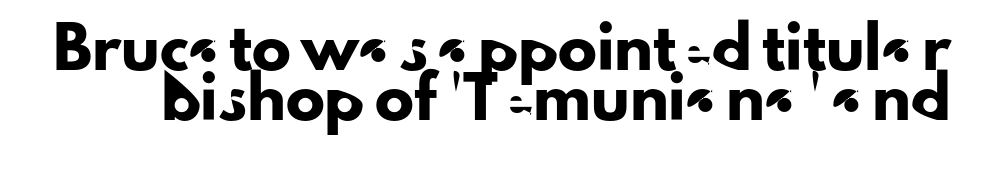
{"serif": "no", "italic": "no", "width": "normal", "stroke_contrast": "low", "x_height": "small", "monospaced": "no", "underline": "no", "line_spacing": "normal", "line_spacing_ratio": 1.27, "letter_spacing": "normal", "letter_spacing_em": 0.0, "glyph_px": 39}
